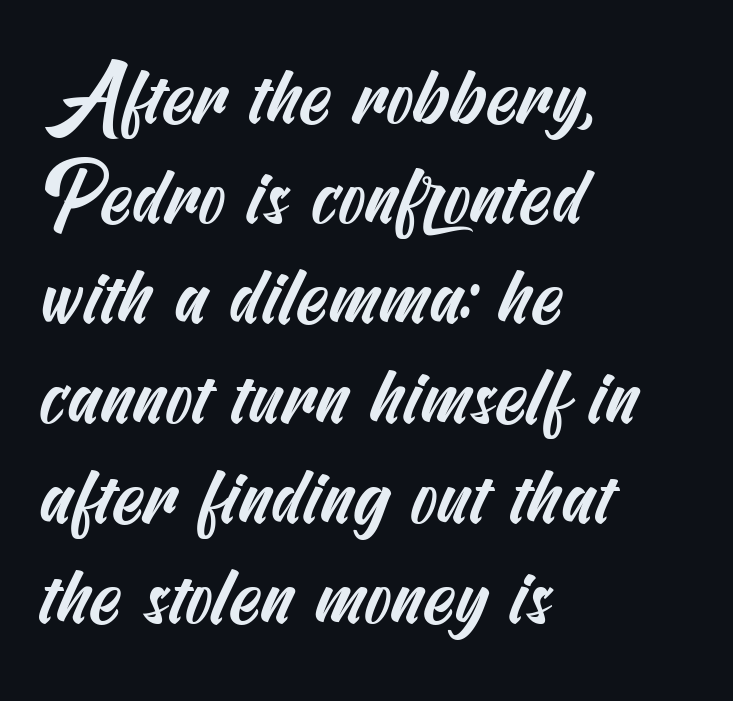
The image shows 80 px condensed sans-serif type; set left-aligned, normal line spacing (1.25x), normal letter spacing, not underlined; medium stroke contrast and a small x-height.
